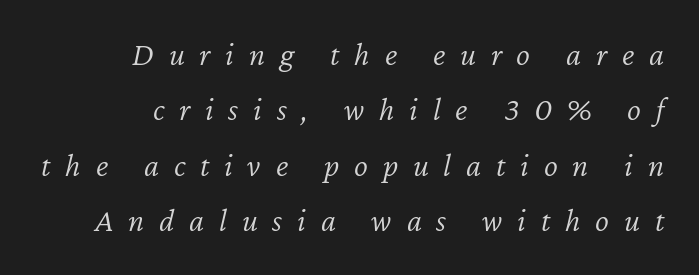
{"italic": "yes", "lean": "right", "slant_degrees": 12, "bold": "no", "weight": "light", "width": "normal", "stroke_contrast": "low", "x_height": "medium", "monospaced": "no", "underline": "no", "align": "right", "line_spacing": "normal", "line_spacing_ratio": 1.68, "letter_spacing": "wide", "letter_spacing_em": 0.45, "glyph_px": 33}
